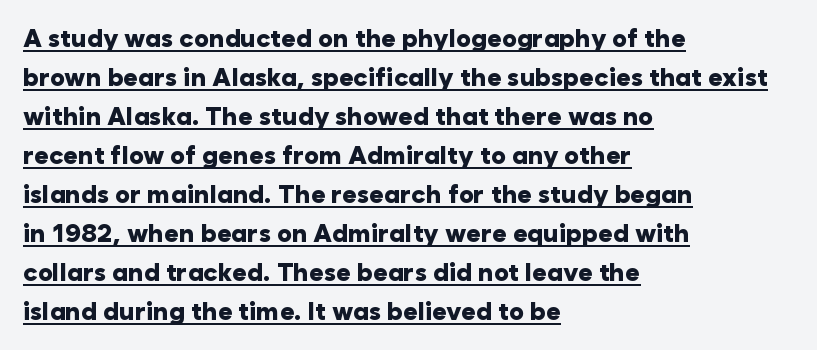
{"italic": "no", "bold": "yes", "underline": "yes", "align": "left", "line_spacing": "normal", "line_spacing_ratio": 1.56, "letter_spacing": "normal", "letter_spacing_em": 0.0, "glyph_px": 25}
